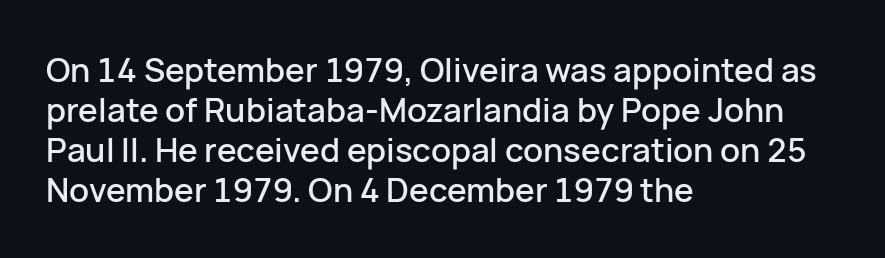
{"serif": "no", "italic": "no", "width": "normal", "stroke_contrast": "low", "x_height": "medium", "monospaced": "no", "underline": "no", "align": "left", "line_spacing_ratio": 1.21, "letter_spacing": "normal", "letter_spacing_em": 0.0, "glyph_px": 33}
